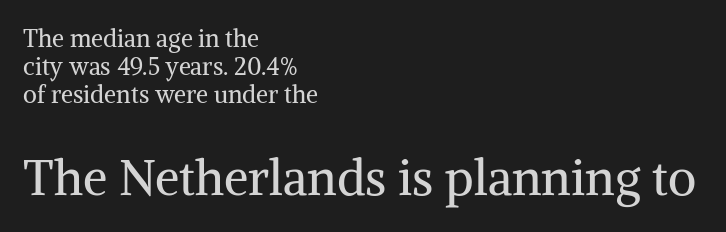
Unlike a clean sans, this face finishes its strokes with serifs. Two sizes are in play, and the larger belongs to the second block. The letterforms sit shoulder to shoulder at normal distance. Weight class: somewhere from thin through regular. Looks like regular typesetting: each glyph gets only the width it needs. The words here are not underlined.
